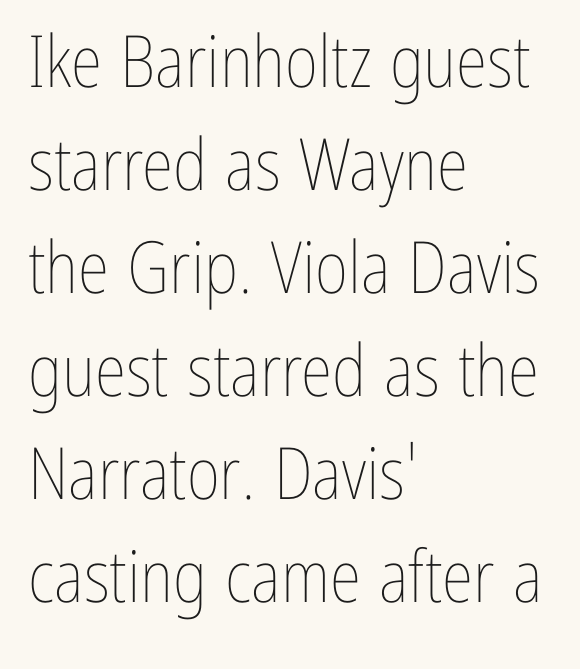
Reading down the block, your eye returns to a fixed left position each line. The typesetting does not lean heavy: it is not bold. Reading down the column, the eye jumps a familiar distance to each next line. These lines were composed using upright roman letters. A bare baseline throughout the passage.
